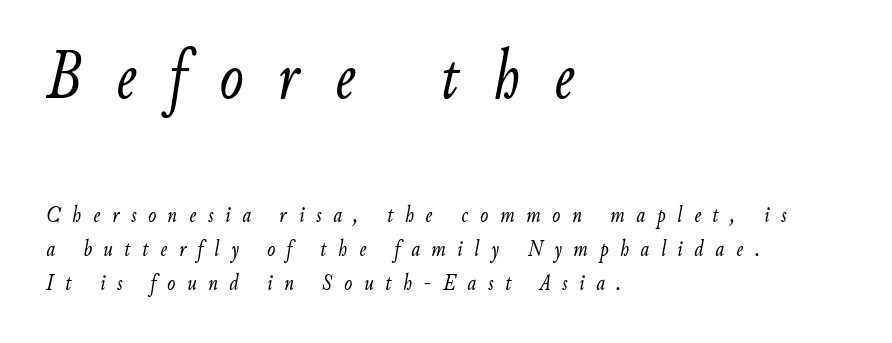
If you squint, the top block still reads clearly — it's the larger of the two. Nobody drew a line under any word here. Caption: face not bold, strokes unweighted. Note the varied advance widths — an 'i' is clearly narrower than an 'm'. Every row of glyphs begins at an identical x-position on the left. Slanted lettering throughout.
